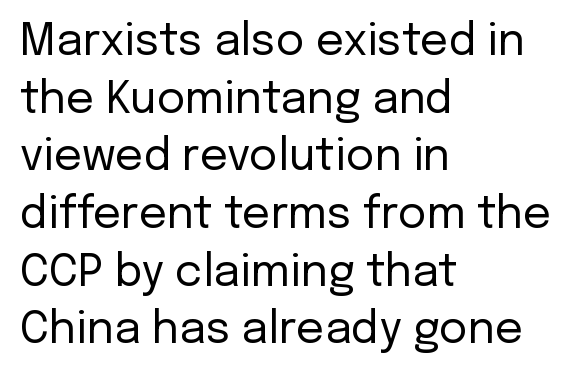
The setting favours the left margin, as ordinary paragraphs usually do. The designer went with a sans here, leaving each stem footless. The lettering stays uniformly vertical, giving the passage a roman look. Proportional: the letters do not fall into vertical columns.
